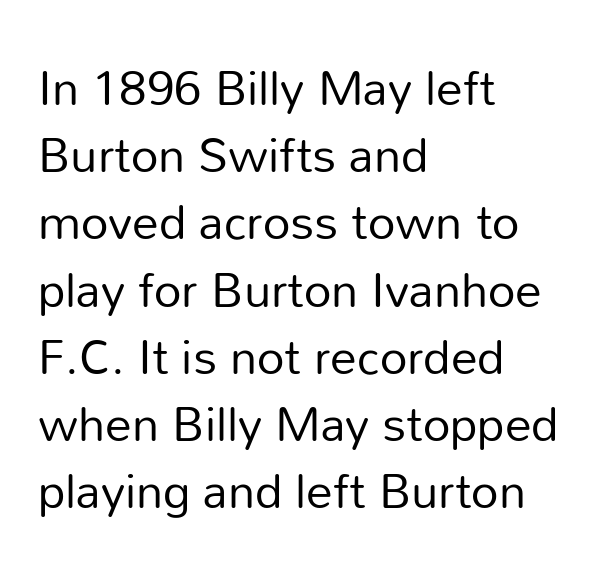
Q: Is the text bold? A: No.
Q: Is the text italic (slanted)? A: No, it is upright.
Q: Is the typeface a serif or a sans-serif typeface? A: Sans-serif.
Q: Is the text underlined? A: No.
Q: How is the paragraph aligned? A: Left-aligned.
Q: Is the spacing between letters normal or unusually wide? A: Normal.
Q: Is the spacing between lines tight, normal or loose? A: Normal.
Q: Width (condensed, normal, or wide)? A: Normal.
Q: Stroke contrast? A: Low.
Q: x-height? A: Medium.
Q: Monospaced? A: No.
